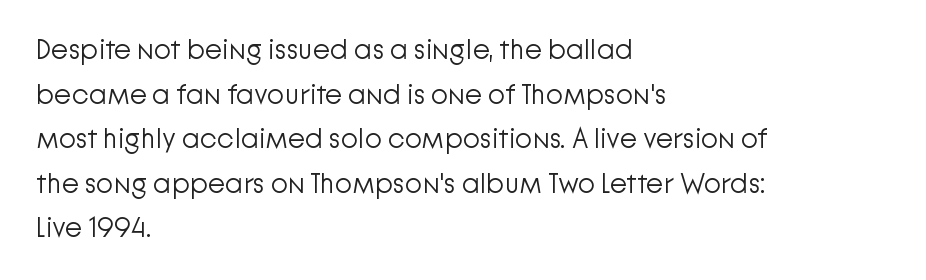
{"serif": "no", "italic": "no", "bold": "no", "weight": "light", "width": "normal", "stroke_contrast": "low", "x_height": "medium", "monospaced": "no", "underline": "no", "align": "left", "line_spacing": "normal", "line_spacing_ratio": 1.59, "letter_spacing": "normal", "letter_spacing_em": 0.0, "glyph_px": 28}
